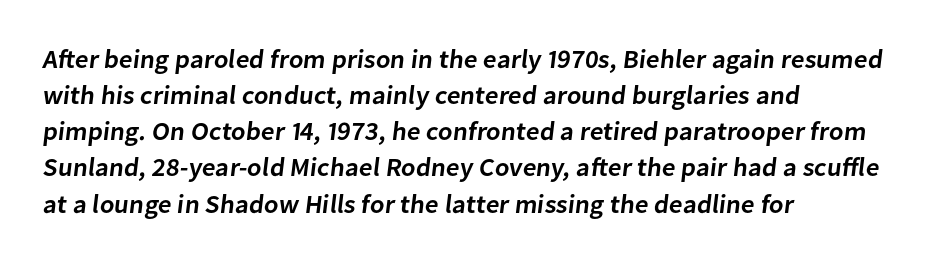
{"bold": "semi", "underline": "no", "align": "left", "line_spacing": "normal", "line_spacing_ratio": 1.39, "letter_spacing": "normal", "letter_spacing_em": 0.0, "glyph_px": 26}
